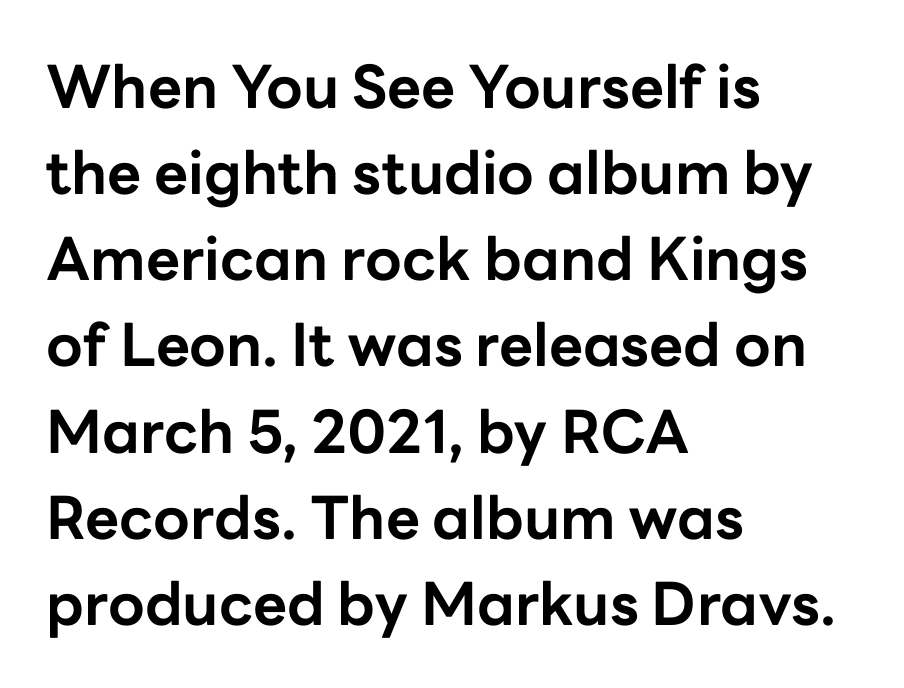
Q: Is the text bold? A: Yes.
Q: Is the text italic (slanted)? A: No, it is upright.
Q: Is the typeface a serif or a sans-serif typeface? A: Sans-serif.
Q: Is the text underlined? A: No.
Q: How is the paragraph aligned? A: Left-aligned.
Q: Is the spacing between letters normal or unusually wide? A: Normal.
Q: Is the spacing between lines tight, normal or loose? A: Normal.
Q: Width (condensed, normal, or wide)? A: Normal.
Q: Stroke contrast? A: Low.
Q: x-height? A: Medium.
Q: Monospaced? A: No.
